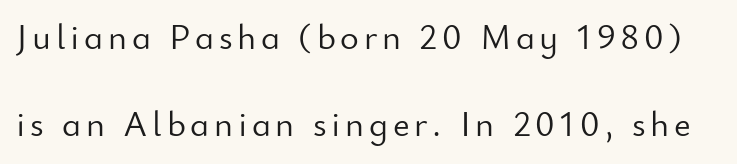
Notice the wide empty band between every row — that's loose leading. You could not count columns in this text — the font is proportionally spaced. The zone under the glyphs is completely vacant. These lines were composed using upright roman letters. This is not heavy type; no bold has been used.
